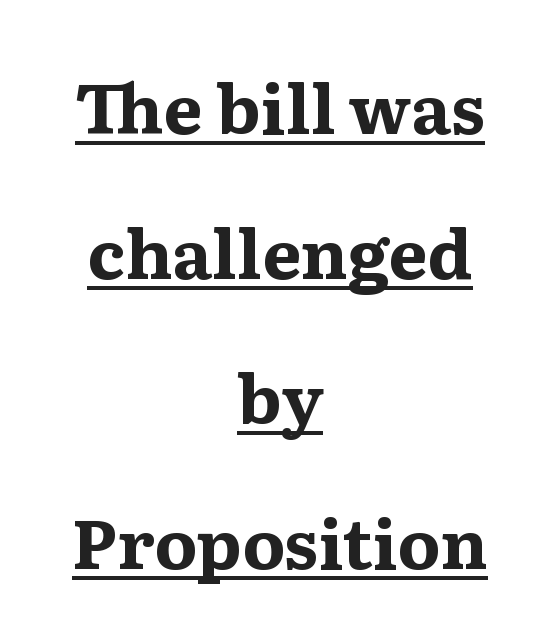
The image shows 69 px bold, wide serif type, upright; set centered, loose line spacing (2.1x), normal letter spacing, underlined; medium stroke contrast and a medium x-height.
